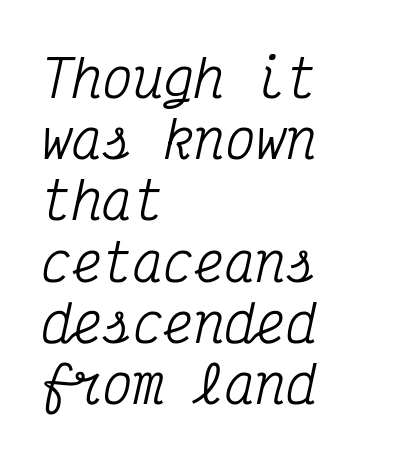
{"serif": "yes", "italic": "yes", "lean": "right", "slant_degrees": 12, "width": "condensed", "stroke_contrast": "medium", "x_height": "medium", "monospaced": "yes", "underline": "no", "align": "left", "line_spacing_ratio": 1.2, "letter_spacing": "normal", "letter_spacing_em": 0.0, "glyph_px": 51}
